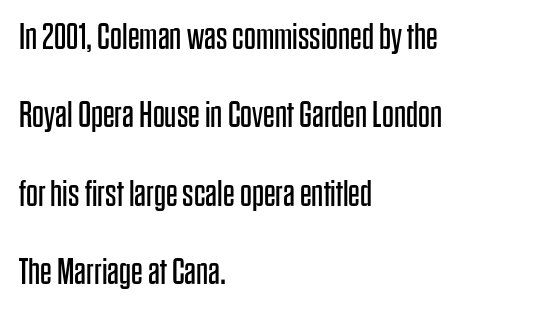
Q: Is the text bold? A: No.
Q: Is the text italic (slanted)? A: No, it is upright.
Q: Is the typeface a serif or a sans-serif typeface? A: Sans-serif.
Q: Is the text underlined? A: No.
Q: How is the paragraph aligned? A: Left-aligned.
Q: Is the spacing between letters normal or unusually wide? A: Normal.
Q: Is the spacing between lines tight, normal or loose? A: Loose.
Q: Width (condensed, normal, or wide)? A: Condensed.
Q: Stroke contrast? A: Low.
Q: x-height? A: Large.
Q: Monospaced? A: No.
